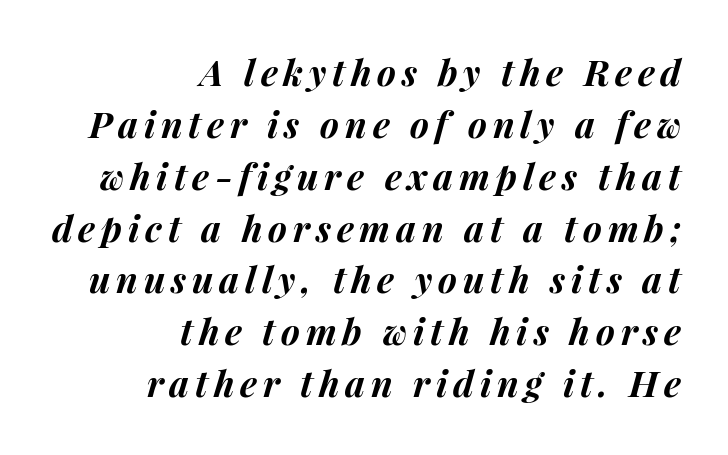
{"italic": "yes", "lean": "right", "slant_degrees": 15, "bold": "yes", "weight": "bold", "width": "normal", "stroke_contrast": "medium", "x_height": "medium", "monospaced": "no", "underline": "no", "align": "right", "line_spacing": "normal", "line_spacing_ratio": 1.44, "glyph_px": 36}
